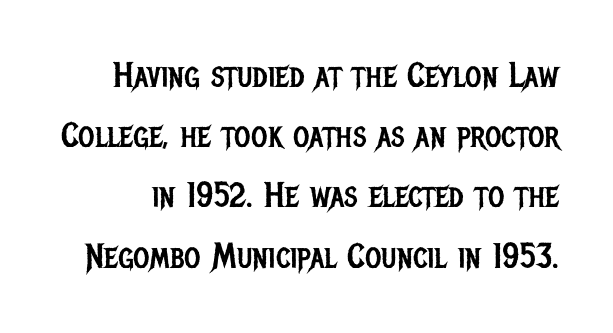
This sample has the flowing, uneven cadence of proportional lettering. These glyphs show unthickened strokes, regular width or finer. Students, note that the glyphs here touch the page at normal intervals. Anything drawn beneath the words? Only blank space. Ordinary non-slanted type is in use. Typographically, this falls in the sans-serif category.
